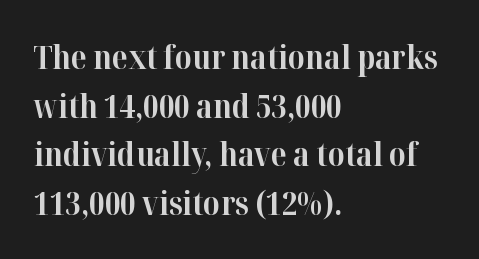
The image shows 32 px bold serif type, upright; set left-aligned, normal line spacing (1.52x), normal letter spacing, not underlined; high stroke contrast and a medium x-height.
